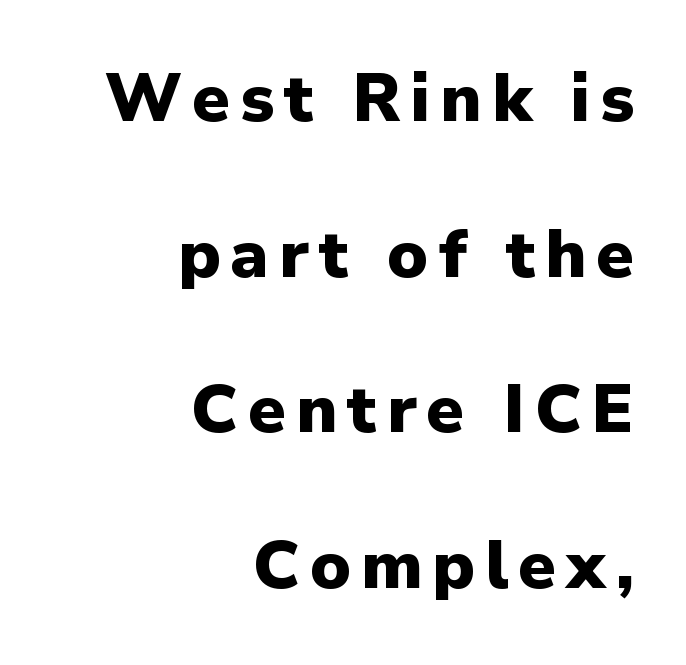
{"serif": "no", "italic": "no", "bold": "yes", "weight": "heavy", "width": "normal", "stroke_contrast": "low", "x_height": "medium", "monospaced": "no", "underline": "no", "align": "right", "line_spacing": "loose", "line_spacing_ratio": 2.29, "glyph_px": 68}
